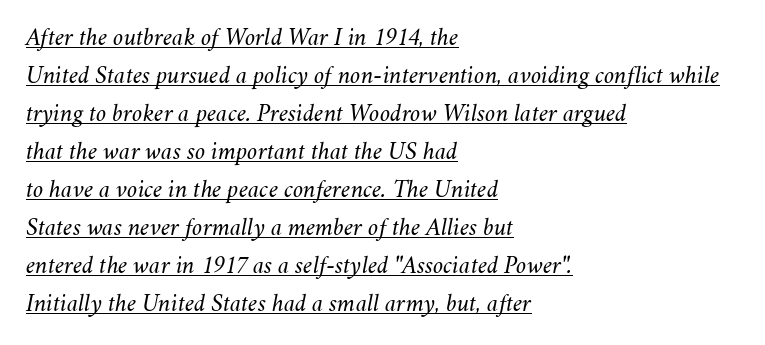
Rows of type keep a routine distance in the vertical direction. A light-to-regular cut is what we see here. Looking at the ascenders, they clearly lean. Descenders here cross a horizontal rule under the line. Notice how the passage keeps a crisp vertical edge on the left only.
